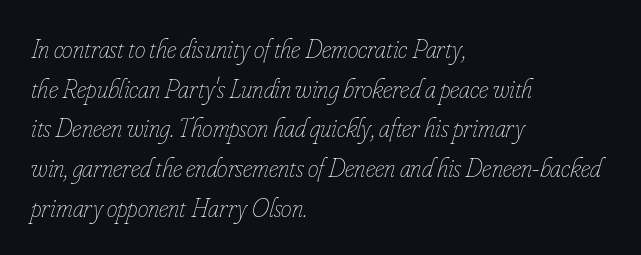
Q: Is the text bold? A: No.
Q: Is the text italic (slanted)? A: Yes, it leans right by about 16 degrees.
Q: Is the text underlined? A: No.
Q: How is the paragraph aligned? A: Left-aligned.
Q: Is the spacing between letters normal or unusually wide? A: Normal.
Q: Is the spacing between lines tight, normal or loose? A: Normal.
